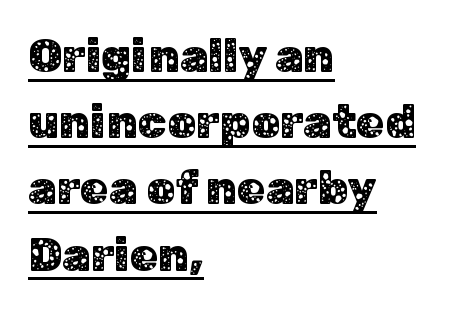
{"serif": "no", "italic": "no", "width": "normal", "stroke_contrast": "low", "x_height": "medium", "monospaced": "no", "underline": "yes", "align": "left", "line_spacing": "normal", "line_spacing_ratio": 1.44, "letter_spacing": "normal", "letter_spacing_em": 0.0, "glyph_px": 46}
